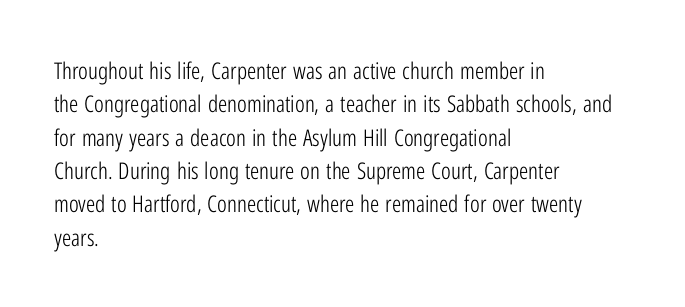
{"italic": "no", "bold": "no", "underline": "no", "align": "left", "line_spacing": "normal", "line_spacing_ratio": 1.45, "letter_spacing": "normal", "letter_spacing_em": 0.0, "glyph_px": 23}
